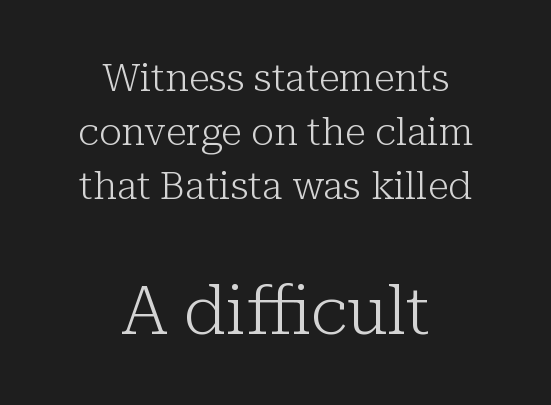
The emphasis by scale lands on block number two, below. These lines were composed using upright roman letters. Classification — serif. The block of text has a typical density, with ordinary space between rows. This sample has the flowing, uneven cadence of proportional lettering. Typeset on center — no edge is straight.
